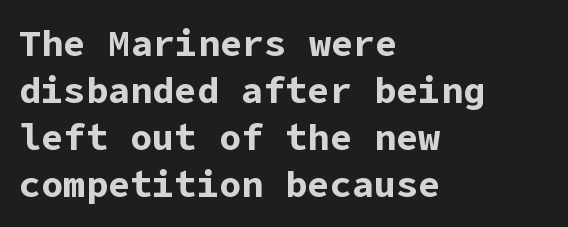
Do the letters lean? They stand straight. Font category for this specimen: sans-serif. These words are printed bold, with thick strokes throughout. The ragged edge is on the right, which tells us the setting is flush left.
